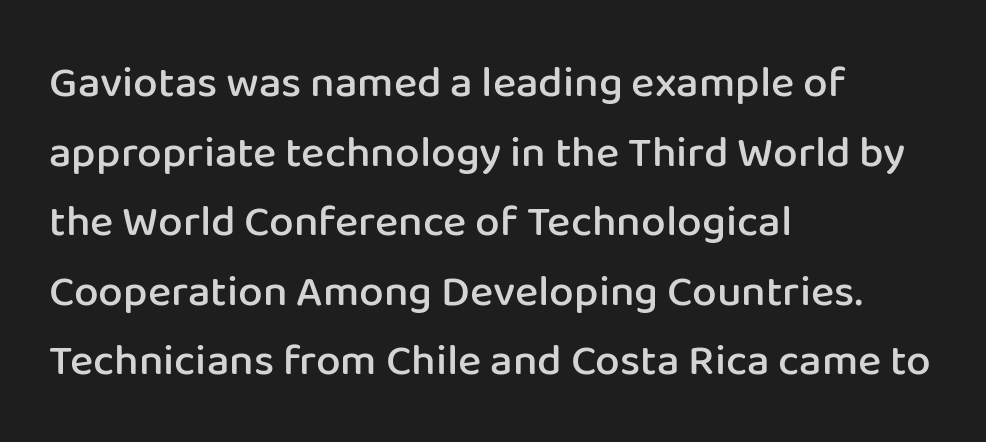
The block of text has a typical density, with ordinary space between rows. Spacing verdict: proportional, widths tailored to each character. Words float on clear page, feet unadorned. The face used here is rendered with its standard letterfit.
